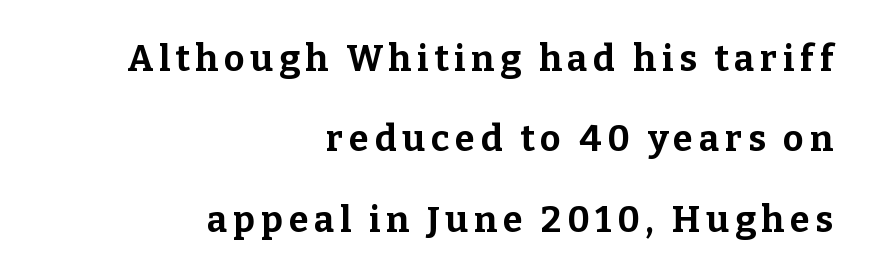
{"serif": "yes", "italic": "no", "bold": "yes", "weight": "bold", "width": "normal", "stroke_contrast": "low", "x_height": "medium", "monospaced": "no", "underline": "no", "align": "right", "line_spacing": "loose", "line_spacing_ratio": 2.23, "glyph_px": 36}
